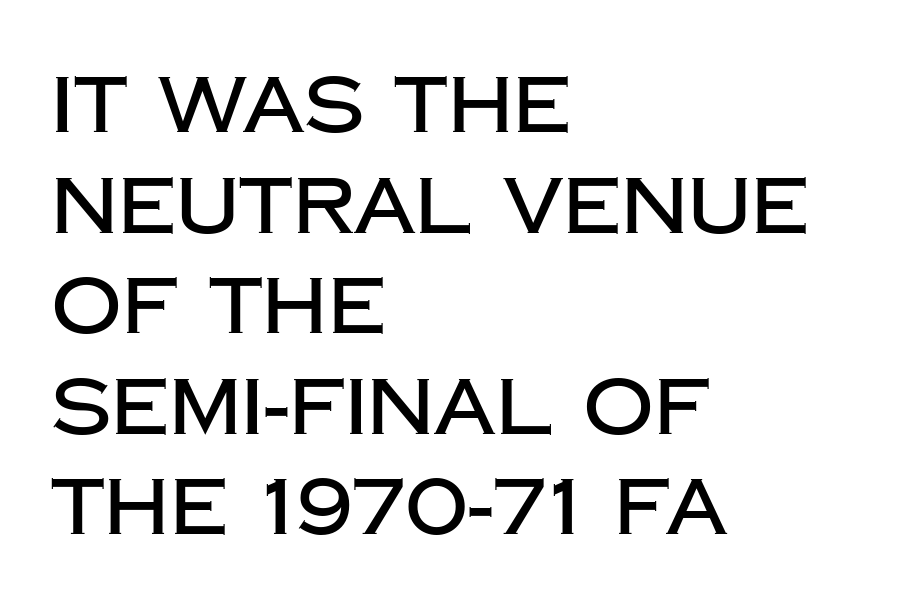
Rule under the text: the space is simply empty. Every character sits straight up, as roman type does. The paragraph shown leans on its left margin. The passage shown is typed in a proportional face where columns would drift. Look at the bottom of the vertical strokes: they stop flat, with no serifs. This rendering leaves character spacing at its baseline value.
